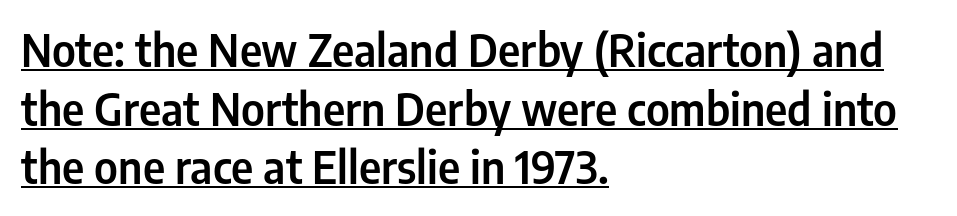
Q: Is the text italic (slanted)? A: No, it is upright.
Q: Is the typeface a serif or a sans-serif typeface? A: Sans-serif.
Q: Is the text underlined? A: Yes.
Q: How is the paragraph aligned? A: Left-aligned.
Q: Is the spacing between letters normal or unusually wide? A: Normal.
Q: Is the spacing between lines tight, normal or loose? A: Normal.
Q: Width (condensed, normal, or wide)? A: Condensed.
Q: Stroke contrast? A: Low.
Q: x-height? A: Medium.
Q: Monospaced? A: No.
